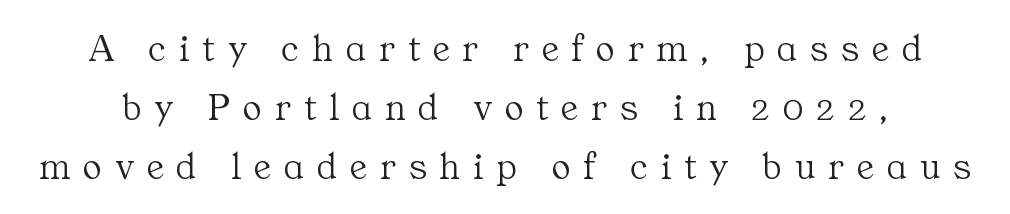
The image shows 39 px light serif type, upright; set normal line spacing (1.51x), unusually wide letter spacing (+0.34 em), not underlined; medium stroke contrast and a medium x-height.
